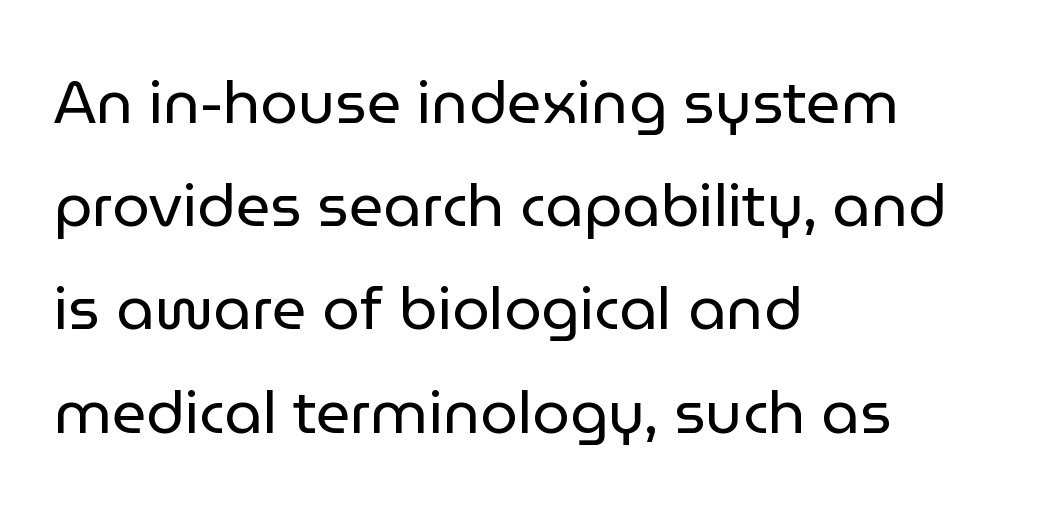
The image shows 60 px regular-weight sans-serif type, upright; set left-aligned, line spacing 1.72x, normal letter spacing, not underlined; low stroke contrast and a medium x-height.
